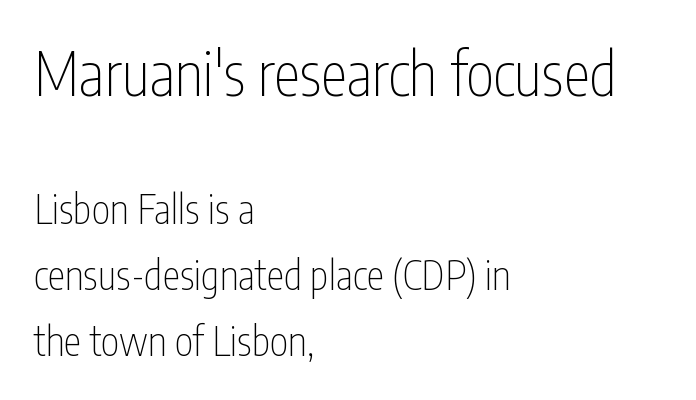
Q: Is the text bold? A: No.
Q: Is the text italic (slanted)? A: No, it is upright.
Q: Is the typeface a serif or a sans-serif typeface? A: Sans-serif.
Q: Is the text underlined? A: No.
Q: How is the paragraph aligned? A: Left-aligned.
Q: Is the spacing between letters normal or unusually wide? A: Normal.
Q: Is the spacing between lines tight, normal or loose? A: Normal.
Q: Which block of text is set in a larger size, the first (top) or the second (bottom)? A: The first (top) one.
Q: Width (condensed, normal, or wide)? A: Condensed.
Q: Stroke contrast? A: Low.
Q: x-height? A: Medium.
Q: Monospaced? A: No.
